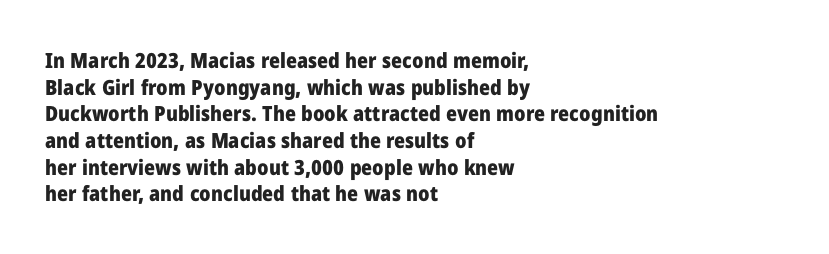
Q: Is the text bold? A: Yes.
Q: Is the text italic (slanted)? A: No, it is upright.
Q: Is the text underlined? A: No.
Q: How is the paragraph aligned? A: Left-aligned.
Q: Is the spacing between letters normal or unusually wide? A: Normal.
Q: Is the spacing between lines tight, normal or loose? A: Normal.
